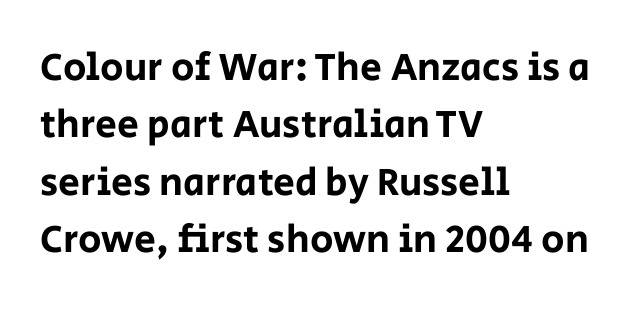
{"serif": "no", "italic": "no", "width": "normal", "stroke_contrast": "low", "x_height": "large", "monospaced": "no", "underline": "no", "align": "left", "line_spacing": "normal", "line_spacing_ratio": 1.47, "letter_spacing": "normal", "letter_spacing_em": 0.0, "glyph_px": 39}
